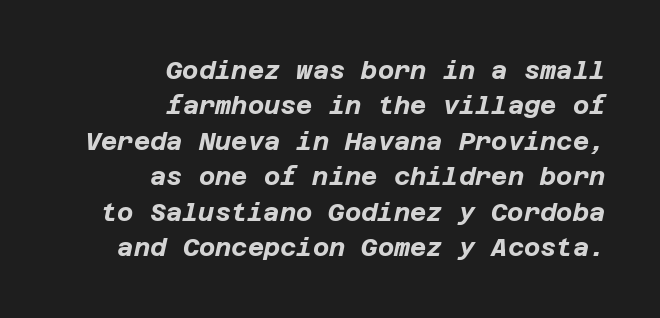
{"italic": "yes", "lean": "right", "slant_degrees": 12, "bold": "yes", "underline": "no", "align": "right", "line_spacing": "normal", "line_spacing_ratio": 1.42, "letter_spacing": "normal", "letter_spacing_em": 0.0, "glyph_px": 25}
